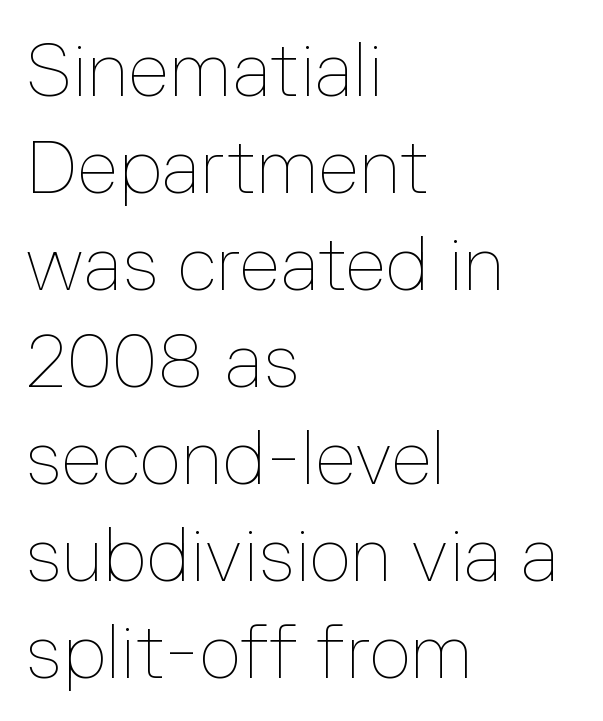
The image shows 74 px thin type, upright; set left-aligned, normal line spacing (1.31x), normal letter spacing, not underlined; low stroke contrast and a medium x-height.
